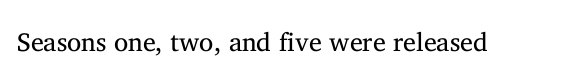
The image shows 26 px text type, upright; set normal letter spacing, not underlined.
